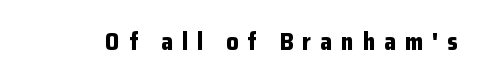
{"italic": "no", "bold": "yes", "underline": "no", "letter_spacing": "wide", "letter_spacing_em": 0.37, "glyph_px": 24}
